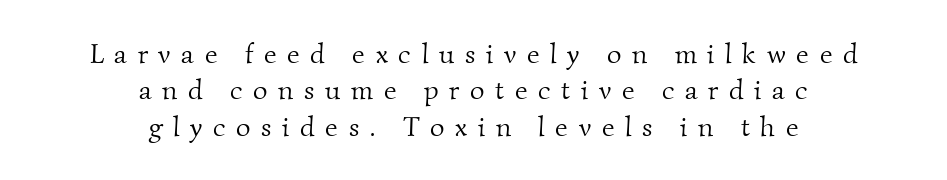
Q: Is the text bold? A: No.
Q: Is the typeface a serif or a sans-serif typeface? A: Serif.
Q: Is the text underlined? A: No.
Q: How is the paragraph aligned? A: Centered.
Q: Is the spacing between letters normal or unusually wide? A: Unusually wide.
Q: Is the spacing between lines tight, normal or loose? A: Normal.
Q: Width (condensed, normal, or wide)? A: Normal.
Q: Stroke contrast? A: Medium.
Q: x-height? A: Small.
Q: Monospaced? A: No.
